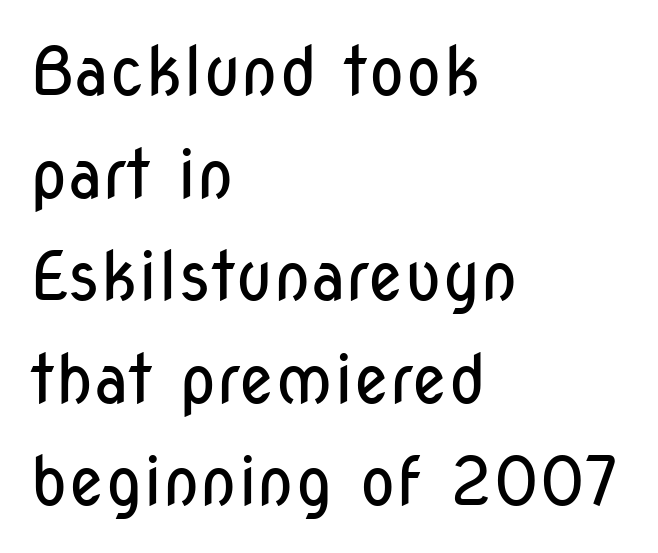
{"serif": "no", "italic": "no", "bold": "no", "weight": "regular", "width": "condensed", "stroke_contrast": "low", "x_height": "medium", "monospaced": "no", "underline": "no", "align": "left", "line_spacing": "normal", "line_spacing_ratio": 1.53, "letter_spacing": "normal", "letter_spacing_em": 0.0, "glyph_px": 67}
